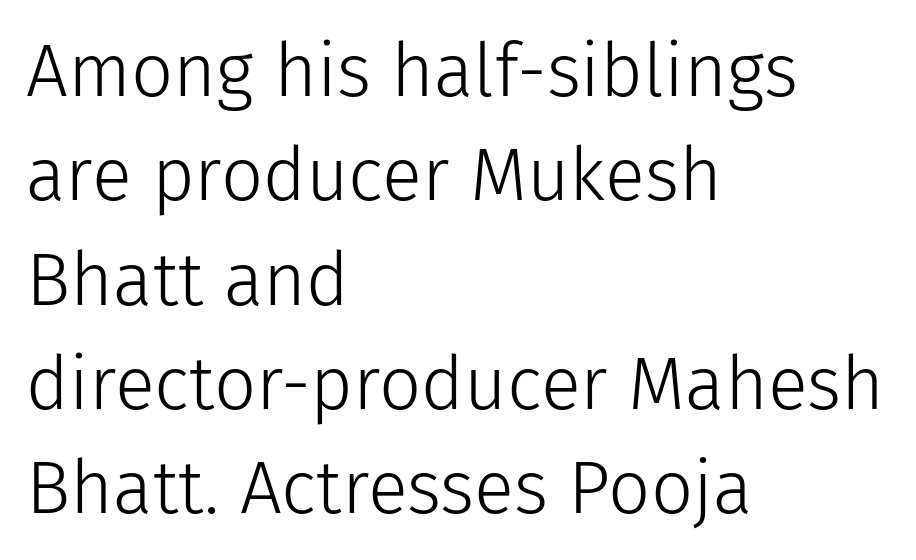
Each stroke keeps to a modest, everyday thickness or less. This is sans-serif lettering, the kind often seen on screens and signage. Each letter keeps its own natural width here, so spacing adapts to shape. The rows are spaced the way most documents space them. The baseline area is clear. Which margin do the lines hug? The left one — the right edge is uneven.
